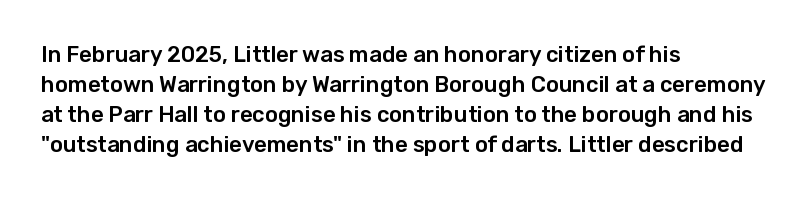
The lettering stays uniformly vertical, giving the passage a roman look. The text block is weighted toward the left margin, trailing off unevenly rightward. A typesetter would call this zero additional tracking. Evenly set lines give the paragraph a standard silhouette.
